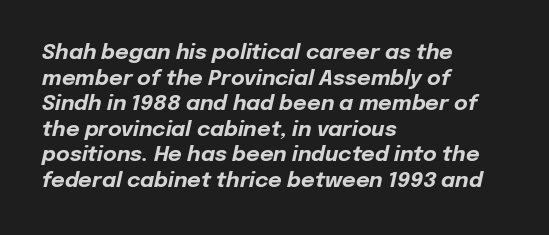
These lines keep a tight, regular rhythm from letter to letter. Just letters on the line, the space beneath them empty. Stroke thickness is high; the sample reads as a true bold. Looking at the ascenders, they clearly lean. Short and long lines alike share a common starting point at left.
